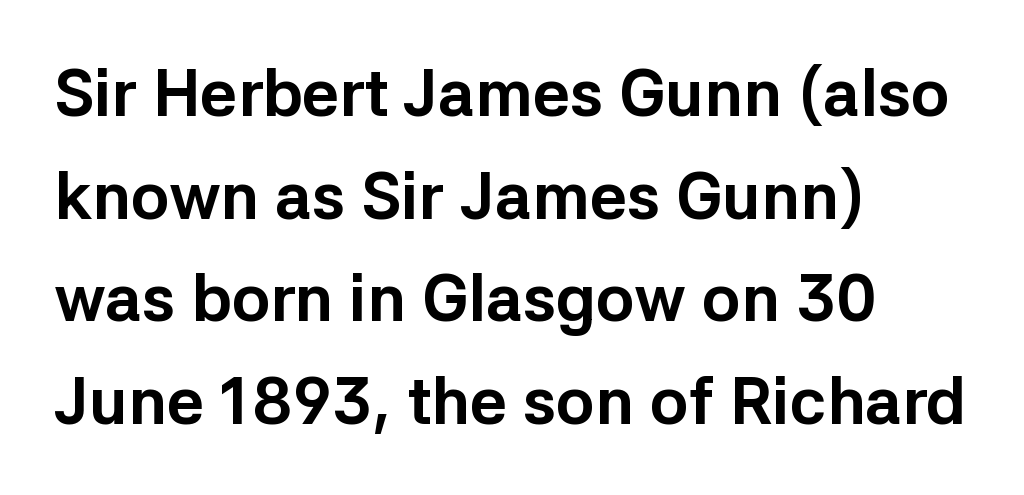
Q: Is the text bold? A: Yes.
Q: Is the text italic (slanted)? A: No, it is upright.
Q: Is the typeface a serif or a sans-serif typeface? A: Sans-serif.
Q: Is the text underlined? A: No.
Q: How is the paragraph aligned? A: Left-aligned.
Q: Is the spacing between letters normal or unusually wide? A: Normal.
Q: Is the spacing between lines tight, normal or loose? A: Normal.
Q: Width (condensed, normal, or wide)? A: Normal.
Q: Stroke contrast? A: Low.
Q: x-height? A: Medium.
Q: Monospaced? A: No.
